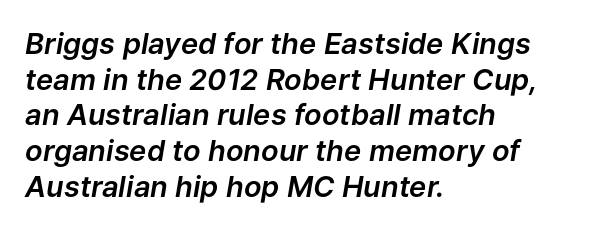
The face used here is proportionally spaced, like ordinary book or web type. Look at the tracking — it's just the regular setting, nothing added. Notice how the stems are inclined rather than vertical — that's the hallmark of italics. In CSS terms this would be text-align: left.
